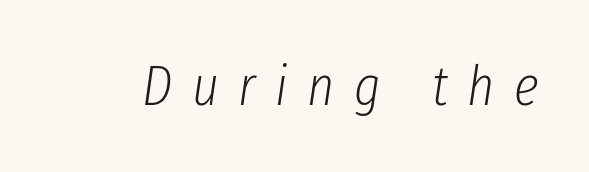
The image shows 57 px light, condensed type, italic (leaning right); set unusually wide letter spacing (+0.34 em), not underlined; low stroke contrast and a medium x-height.
